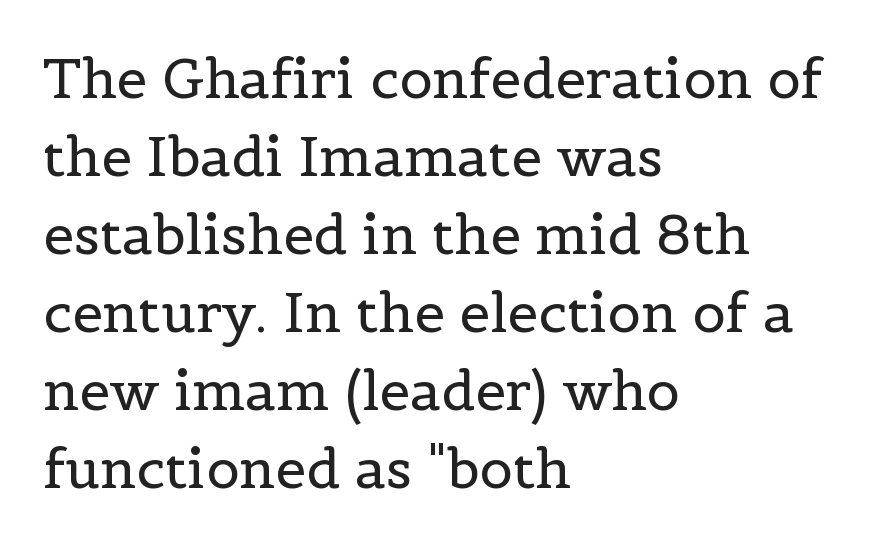
{"serif": "yes", "italic": "no", "bold": "no", "weight": "regular", "width": "normal", "x_height": "medium", "monospaced": "no", "underline": "no", "align": "left", "line_spacing": "normal", "line_spacing_ratio": 1.42, "letter_spacing": "normal", "letter_spacing_em": 0.0, "glyph_px": 55}
